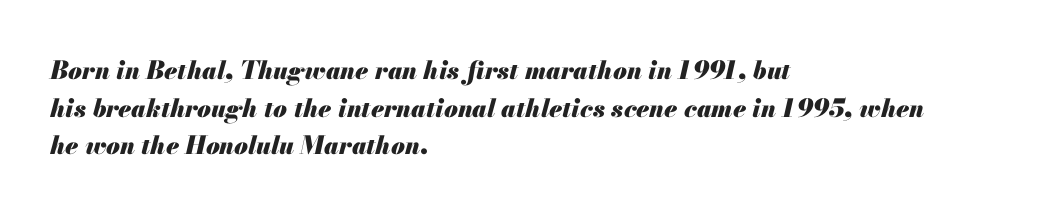
The image shows 25 px bold type, italic (leaning right); set left-aligned, normal line spacing (1.51x), normal letter spacing, not underlined.
